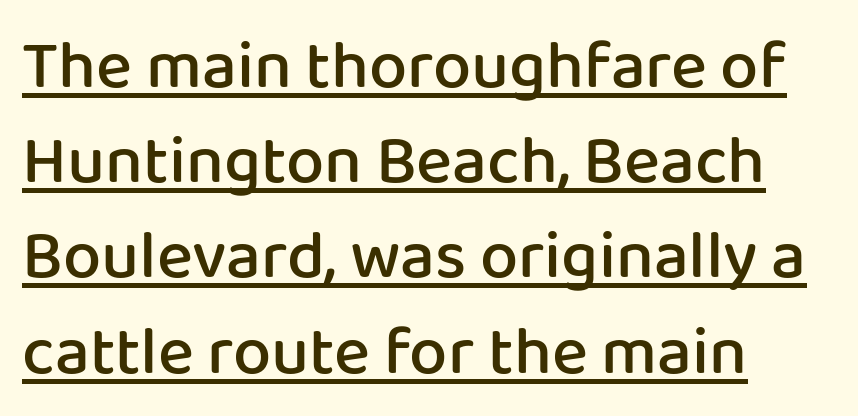
{"serif": "no", "italic": "no", "bold": "semi", "weight": "semibold", "width": "normal", "stroke_contrast": "low", "x_height": "medium", "monospaced": "no", "underline": "yes", "align": "left", "line_spacing": "normal", "line_spacing_ratio": 1.4, "letter_spacing": "normal", "letter_spacing_em": 0.0, "glyph_px": 68}
